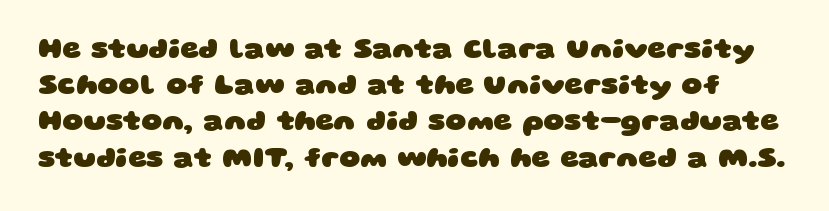
Normally led — the rows are evenly, conventionally spaced. How are the letters spaced? Ordinarily, with no added tracking. You could not count columns in this text — the font is proportionally spaced. Letters rest on an invisible, unmarked baseline. Each glyph is drawn with heavy, bold strokes. Nope, no serifs anywhere on these letters.
